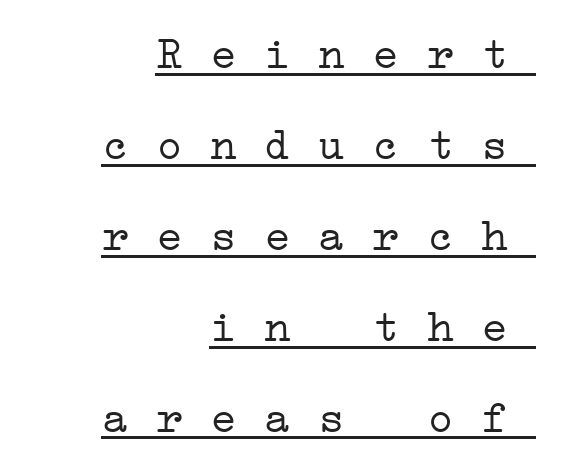
The passage shown is typed in a monospace face where columns stay perfectly aligned. The passage is arranged like a letterhead date or caption credit — flush right. Honestly, the letter spacing is just normal — you wouldn't notice it. The designer went with a serif here, giving each stem small feet. This rendering features underlined lettering. The weight tops out at a normal text grade.
